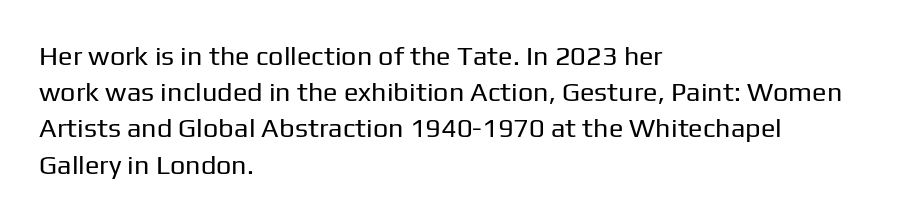
The image shows 27 px text type, upright; set left-aligned, normal line spacing (1.34x), normal letter spacing, not underlined.
